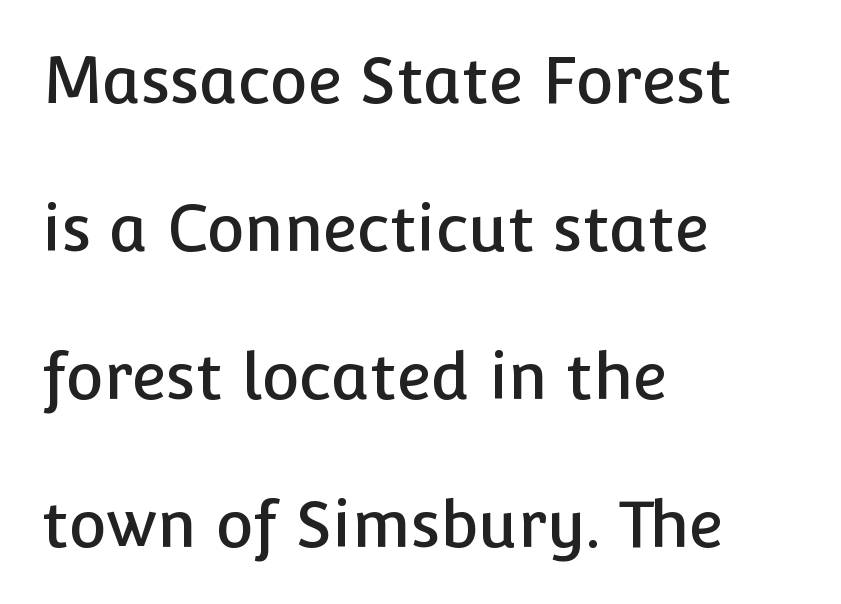
The image shows 64 px sans-serif type, upright; set left-aligned, loose line spacing (2.31x), normal letter spacing, not underlined; low stroke contrast and a medium x-height.
